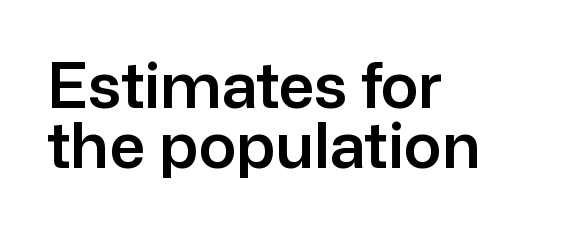
Q: Is the text italic (slanted)? A: No, it is upright.
Q: Is the typeface a serif or a sans-serif typeface? A: Sans-serif.
Q: Is the text underlined? A: No.
Q: How is the paragraph aligned? A: Left-aligned.
Q: Is the spacing between letters normal or unusually wide? A: Normal.
Q: Is the spacing between lines tight, normal or loose? A: Tight.
Q: Width (condensed, normal, or wide)? A: Normal.
Q: Stroke contrast? A: Low.
Q: x-height? A: Medium.
Q: Monospaced? A: No.
